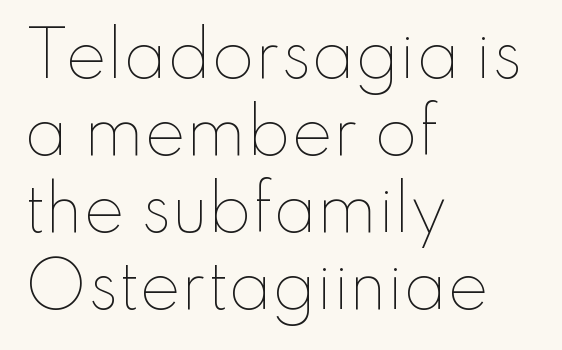
Each letter keeps its own natural width here, so spacing adapts to shape. Bold? No — there's no thickening of the strokes. In terms of letterspacing, this is plain default setting. Check under the words: just untouched page. The paragraph has a hard left edge and a soft right edge.
